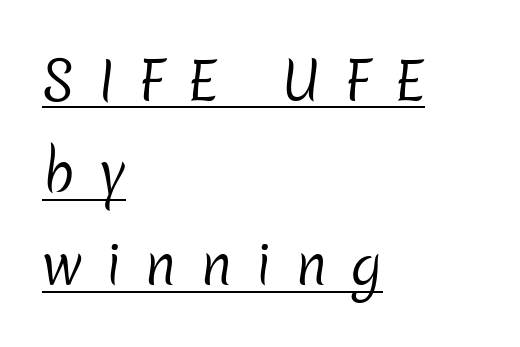
{"serif": "no", "bold": "no", "weight": "regular", "width": "normal", "stroke_contrast": "low", "x_height": "medium", "monospaced": "no", "underline": "yes", "align": "left", "line_spacing_ratio": 1.74, "letter_spacing": "wide", "letter_spacing_em": 0.43, "glyph_px": 53}
